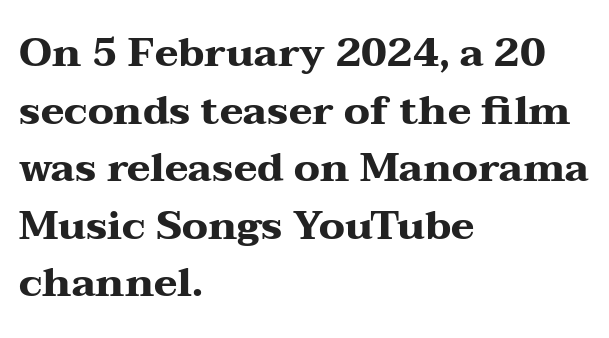
{"serif": "yes", "italic": "no", "bold": "yes", "weight": "heavy", "width": "wide", "stroke_contrast": "medium", "x_height": "medium", "monospaced": "no", "underline": "no", "align": "left", "line_spacing": "normal", "line_spacing_ratio": 1.44, "letter_spacing": "normal", "letter_spacing_em": 0.0, "glyph_px": 40}
